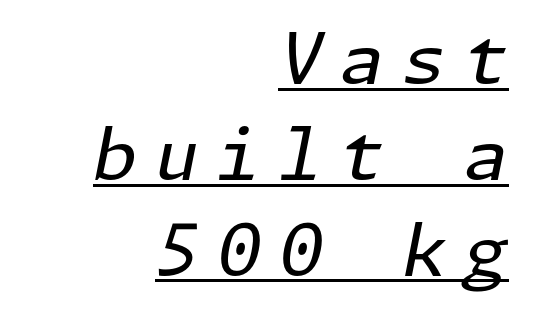
Q: Is the text bold? A: No.
Q: Is the text italic (slanted)? A: Yes, it leans right by about 11 degrees.
Q: Is the text underlined? A: Yes.
Q: How is the paragraph aligned? A: Right-aligned.
Q: Is the spacing between letters normal or unusually wide? A: Unusually wide.
Q: Is the spacing between lines tight, normal or loose? A: Normal.
Q: Width (condensed, normal, or wide)? A: Normal.
Q: Stroke contrast? A: Low.
Q: x-height? A: Medium.
